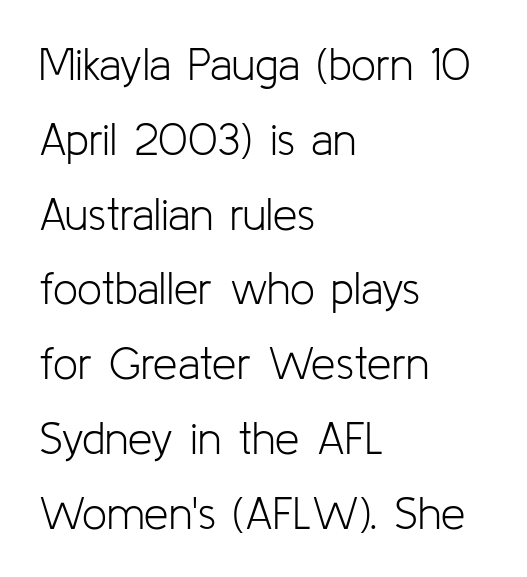
The passage shown is typed in a proportional face where columns would drift. The designer left line spacing at the default. These lines stack with their left ends in a neat column. In terms of posture, this sample is upright. The letters sit at their default tracking, neither squeezed nor spread.
